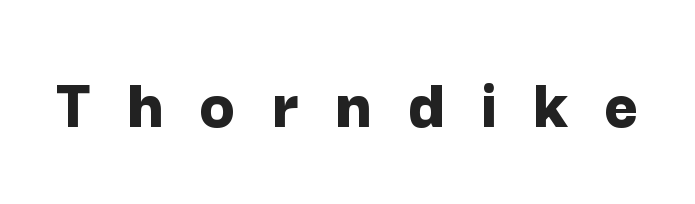
The image shows 74 px bold sans-serif type, upright; set unusually wide letter spacing (+0.48 em), not underlined; low stroke contrast and a medium x-height.
